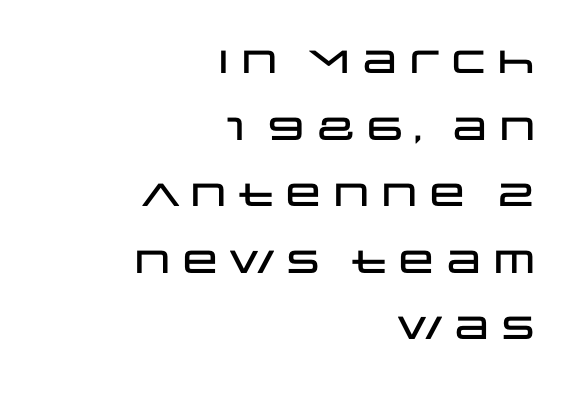
Lines of text with bare space underneath. Every character sits straight up, as roman type does. A typesetter would call this proportional, since set widths differ per character. Check where the strokes stop: nothing finishes them off — pure sans. The text block is weighted toward the right margin, trailing off unevenly leftward.
